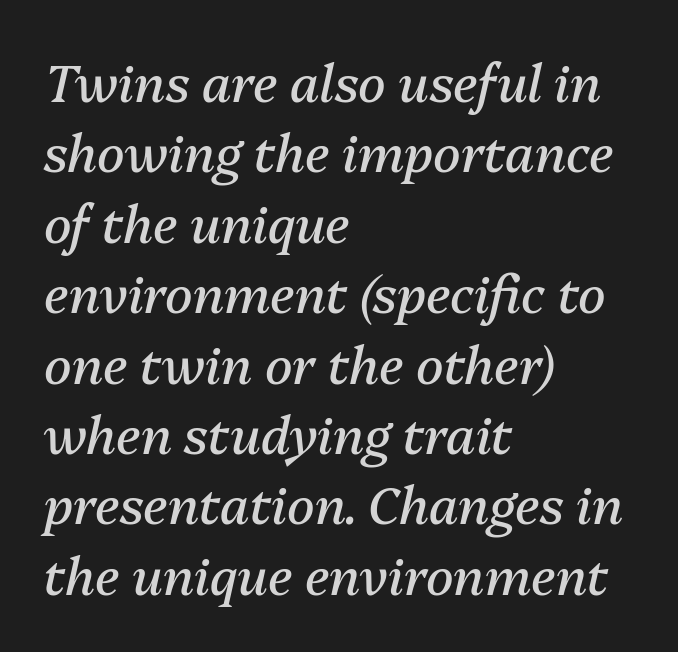
Underlining? Definitely not there. Would a proofreader flag this as italicized? Yes. The block of text has a typical density, with ordinary space between rows. The text block is weighted toward the left margin, trailing off unevenly rightward. Each stroke keeps to a modest, everyday thickness or less.
